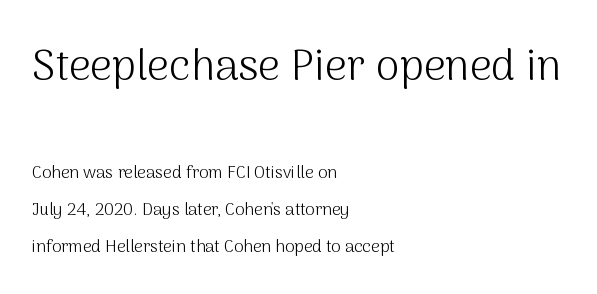
The image shows 43 px light sans-serif type, upright; set left-aligned, loose line spacing (2.16x), normal letter spacing, not underlined; the first (top) block is 2.53x larger; medium stroke contrast and a medium x-height.
